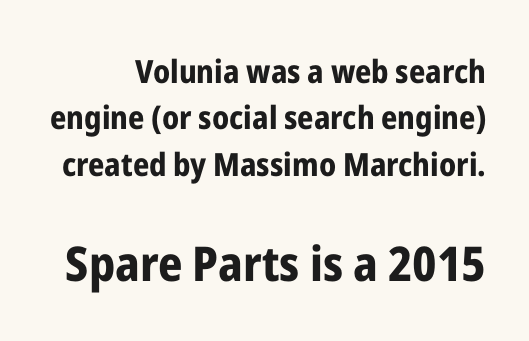
{"serif": "no", "italic": "no", "bold": "yes", "weight": "bold", "width": "condensed", "stroke_contrast": "low", "x_height": "medium", "monospaced": "no", "underline": "no", "line_spacing": "normal", "line_spacing_ratio": 1.45, "letter_spacing": "normal", "letter_spacing_em": 0.0, "larger_block": "second", "size_ratio": 1.5, "glyph_px": 48}
